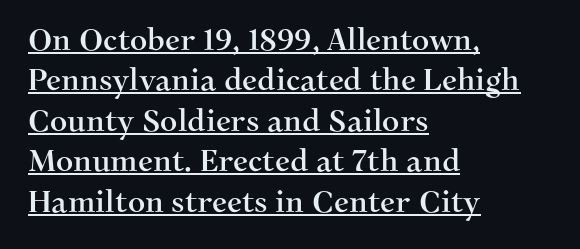
{"serif": "yes", "italic": "no", "width": "normal", "stroke_contrast": "medium", "x_height": "medium", "monospaced": "no", "underline": "yes", "align": "left", "line_spacing": "normal", "line_spacing_ratio": 1.35, "letter_spacing": "normal", "letter_spacing_em": 0.0, "glyph_px": 30}
